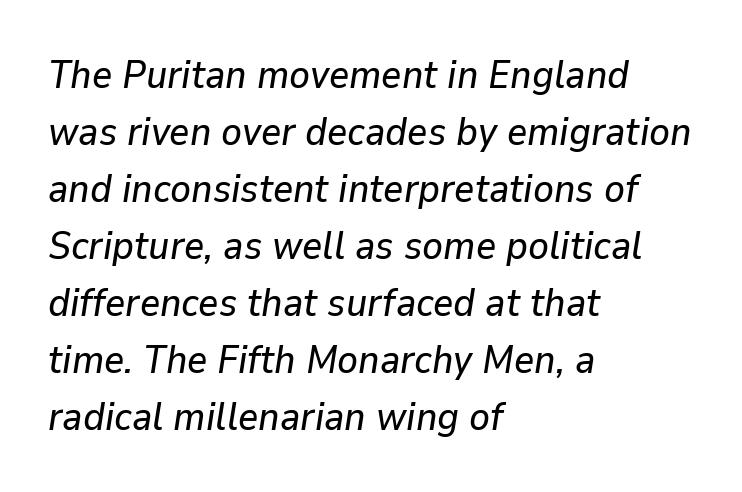
Q: Is the text italic (slanted)? A: Yes, it leans right by about 9 degrees.
Q: Is the text underlined? A: No.
Q: How is the paragraph aligned? A: Left-aligned.
Q: Is the spacing between letters normal or unusually wide? A: Normal.
Q: Is the spacing between lines tight, normal or loose? A: Normal.
Q: Width (condensed, normal, or wide)? A: Normal.
Q: Stroke contrast? A: Low.
Q: x-height? A: Medium.
Q: Monospaced? A: No.
